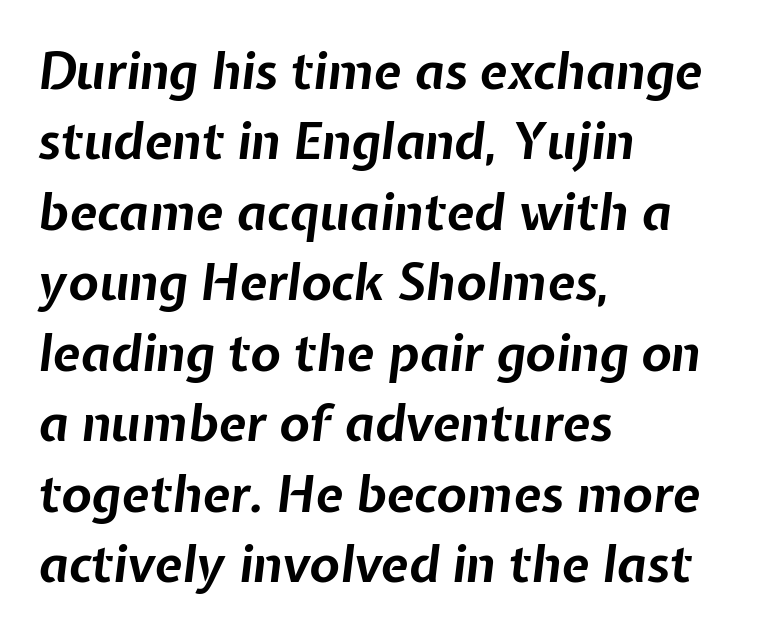
Q: Is the text bold? A: Yes.
Q: Is the text italic (slanted)? A: Yes, it leans right by about 7 degrees.
Q: Is the text underlined? A: No.
Q: How is the paragraph aligned? A: Left-aligned.
Q: Is the spacing between letters normal or unusually wide? A: Normal.
Q: Is the spacing between lines tight, normal or loose? A: Normal.
Q: Width (condensed, normal, or wide)? A: Normal.
Q: Stroke contrast? A: Low.
Q: x-height? A: Medium.
Q: Monospaced? A: No.
